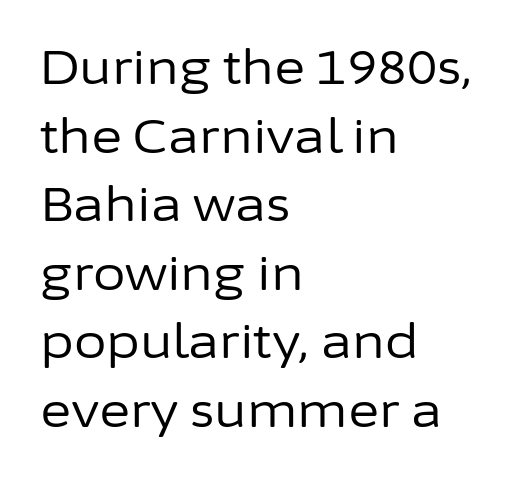
Leading matches the norm, producing a regular column. No word sits above an underline. Italic: no, the glyphs are upright roman. The rendering shows plain stroke endings on the letterforms — a sans-serif design. The typeface has the unassuming heft of standard copy or less.
